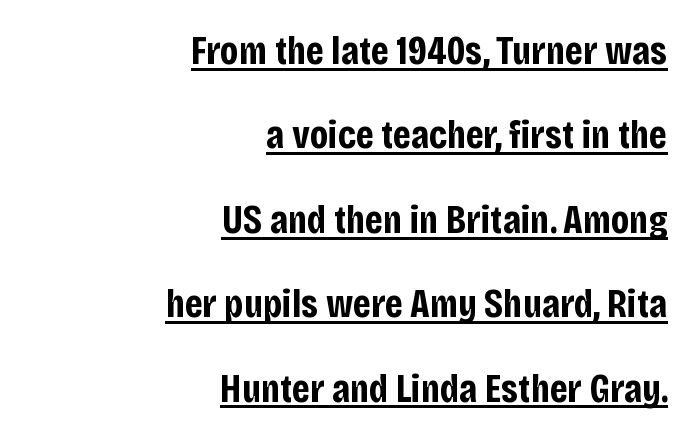
Q: Is the text bold? A: Yes.
Q: Is the text italic (slanted)? A: No, it is upright.
Q: Is the typeface a serif or a sans-serif typeface? A: Sans-serif.
Q: Is the text underlined? A: Yes.
Q: How is the paragraph aligned? A: Right-aligned.
Q: Is the spacing between letters normal or unusually wide? A: Normal.
Q: Is the spacing between lines tight, normal or loose? A: Loose.
Q: Width (condensed, normal, or wide)? A: Condensed.
Q: Stroke contrast? A: Low.
Q: x-height? A: Large.
Q: Monospaced? A: No.
